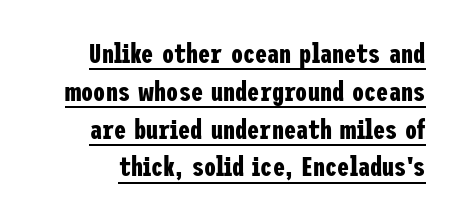
The image shows 27 px bold type, upright; set normal line spacing (1.4x), normal letter spacing, underlined.
